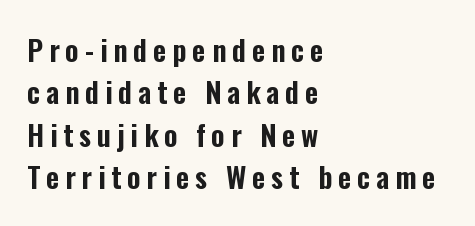
Q: Is the text italic (slanted)? A: No, it is upright.
Q: Is the typeface a serif or a sans-serif typeface? A: Sans-serif.
Q: Is the text underlined? A: No.
Q: How is the paragraph aligned? A: Left-aligned.
Q: Is the spacing between letters normal or unusually wide? A: Unusually wide.
Q: Is the spacing between lines tight, normal or loose? A: Normal.
Q: Width (condensed, normal, or wide)? A: Condensed.
Q: Stroke contrast? A: Low.
Q: x-height? A: Medium.
Q: Monospaced? A: No.
